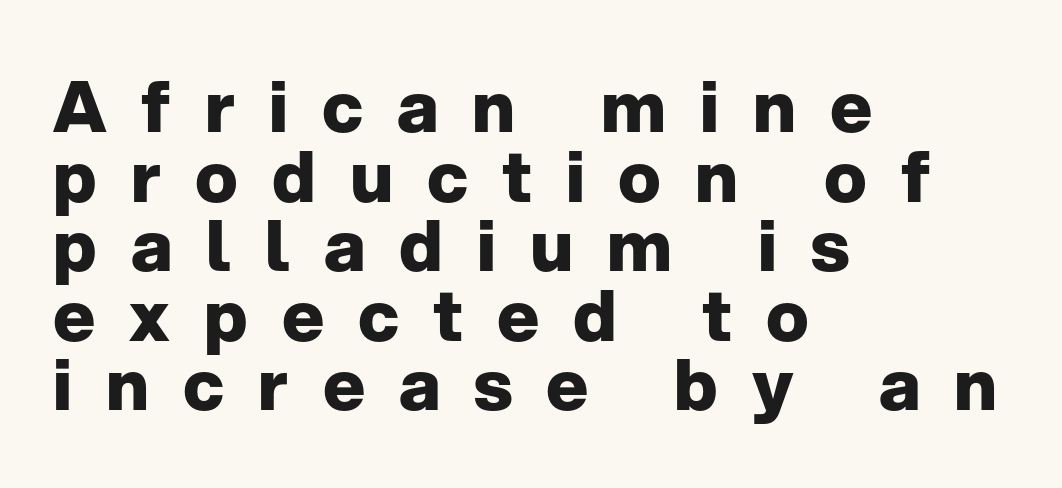
{"serif": "no", "italic": "no", "bold": "yes", "weight": "heavy", "width": "normal", "stroke_contrast": "low", "x_height": "medium", "monospaced": "no", "underline": "no", "align": "left", "line_spacing": "tight", "line_spacing_ratio": 0.98, "letter_spacing": "wide", "letter_spacing_em": 0.48, "glyph_px": 71}
